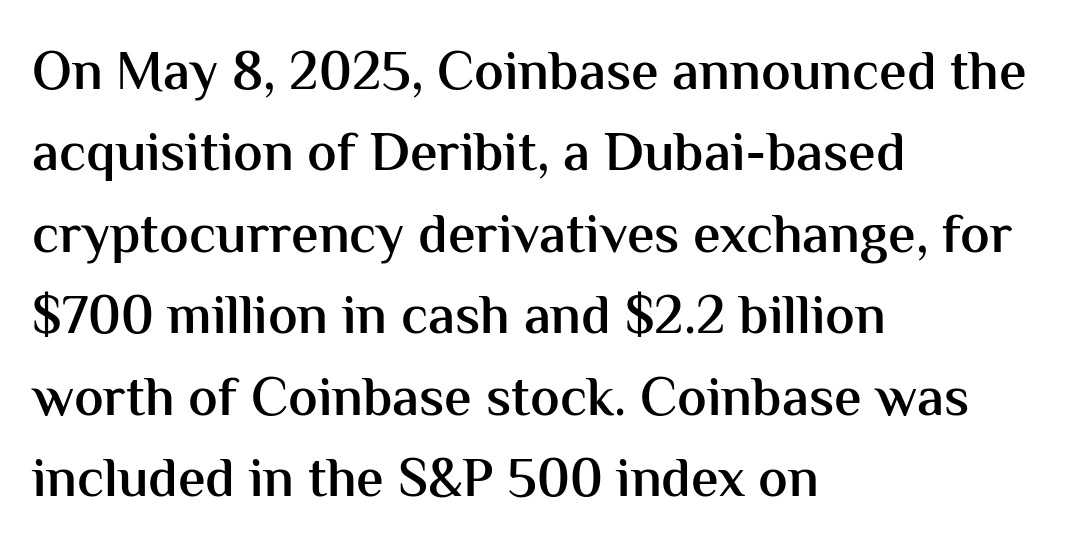
Q: Is the text bold? A: Semi-bold.
Q: Is the text italic (slanted)? A: No, it is upright.
Q: Is the typeface a serif or a sans-serif typeface? A: Sans-serif.
Q: Is the text underlined? A: No.
Q: How is the paragraph aligned? A: Left-aligned.
Q: Is the spacing between letters normal or unusually wide? A: Normal.
Q: Is the spacing between lines tight, normal or loose? A: Normal.
Q: Width (condensed, normal, or wide)? A: Normal.
Q: Stroke contrast? A: Medium.
Q: x-height? A: Medium.
Q: Monospaced? A: No.
